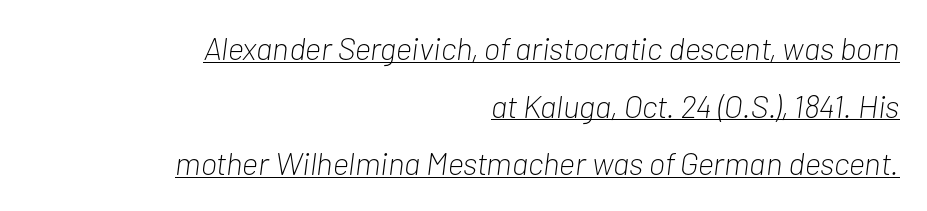
The image shows 32 px light, condensed type, italic (leaning right); set right-aligned, line spacing 1.8x, normal letter spacing, underlined; low stroke contrast and a medium x-height.
